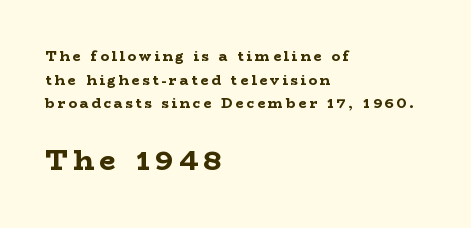
The image shows 28 px bold, wide serif type, upright; set left-aligned, normal line spacing (1.69x), unusually wide letter spacing (+0.21 em), not underlined; the second (bottom) block is 2.0x larger; low stroke contrast and a medium x-height.
